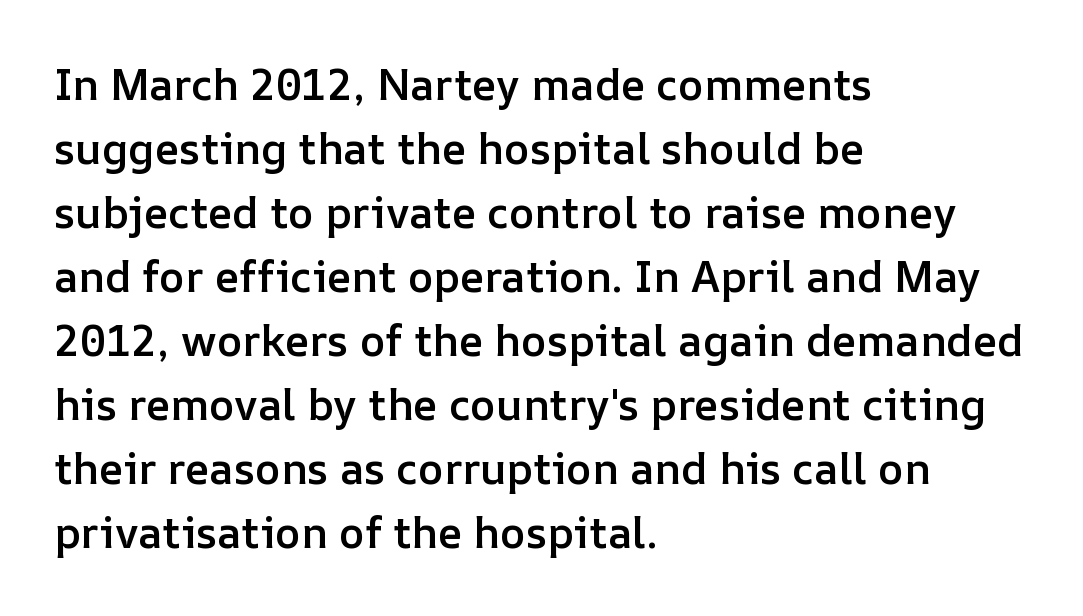
A typesetter would call this proportional, since set widths differ per character. The lines in this sample share a left origin and differ only in where they stop. The passage shown is semibold, sitting just below true bold. Quick note: underline off.
